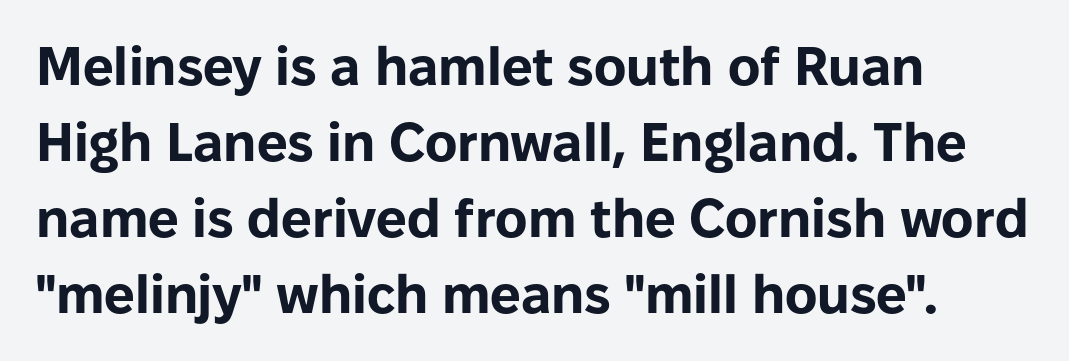
The sample has been set heavy, in full bold. A sans-serif font was chosen for this passage. Posture: vertical. A normal amount of white space separates one row of letters from the next. Decoration check: the copy has no underline.
